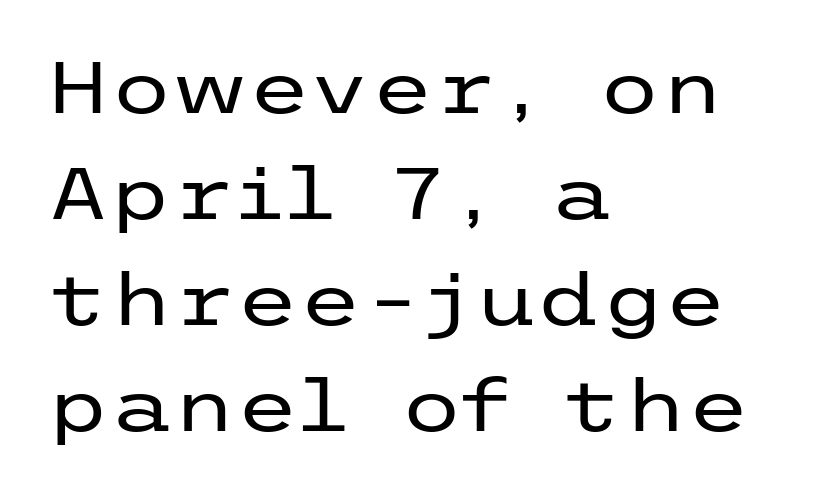
The strokes are not fattened; the text isn't bold. Each word holds together tightly as a unit, with standard inter-letter gaps. A student would call this left alignment; a typographer would say flush left, rag right. What's the leading like? Ordinary, nothing unusual.
